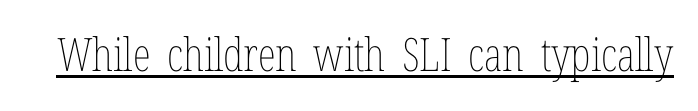
Q: Is the text bold? A: No.
Q: Is the text italic (slanted)? A: No, it is upright.
Q: Is the text underlined? A: Yes.
Q: Is the spacing between letters normal or unusually wide? A: Normal.
Q: Width (condensed, normal, or wide)? A: Condensed.
Q: Stroke contrast? A: Low.
Q: x-height? A: Medium.
Q: Monospaced? A: No.
